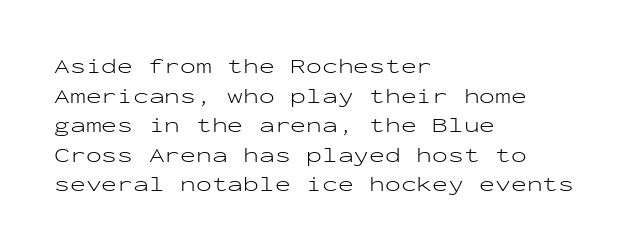
Quick note: underline off. Do the letters lean? They stand straight. The text block is weighted toward the left margin, trailing off unevenly rightward. This rendering leaves character spacing at its baseline value. Vertical spacing — default.
